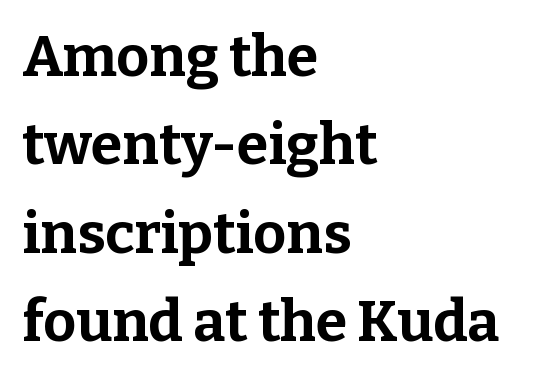
The typesetting leans heavy: a genuine bold. Reading down the column, the eye jumps a familiar distance to each next line. Is the block centered? No — it sits flush against the left margin. Think of a printed novel: that variable character pitch is what you see here.
